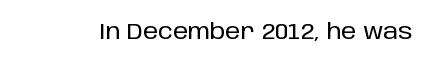
The image shows 22 px text type, upright; set normal letter spacing, not underlined.
